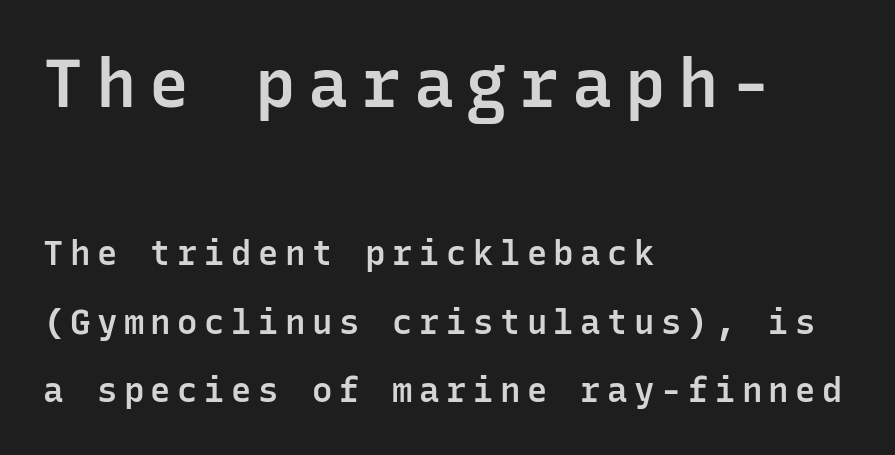
Q: Is the text bold? A: Semi-bold.
Q: Is the text italic (slanted)? A: No, it is upright.
Q: Is the typeface a serif or a sans-serif typeface? A: Sans-serif.
Q: Is the text underlined? A: No.
Q: How is the paragraph aligned? A: Left-aligned.
Q: Is the spacing between lines tight, normal or loose? A: Loose.
Q: Which block of text is set in a larger size, the first (top) or the second (bottom)? A: The first (top) one.
Q: Width (condensed, normal, or wide)? A: Normal.
Q: Stroke contrast? A: Low.
Q: x-height? A: Medium.
Q: Monospaced? A: Yes.
